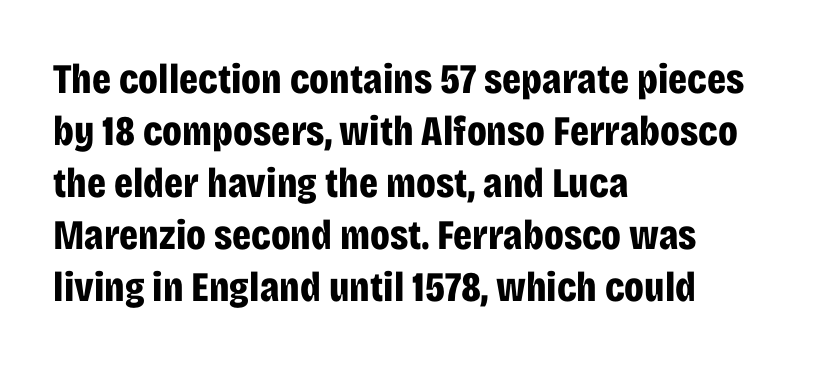
Horizontally, the lines are justified to the leading edge only. Proportional: the letters do not fall into vertical columns. Examine the stroke ends and you'll find no serifs. Does the lettering tilt? It doesn't — this is upright.
